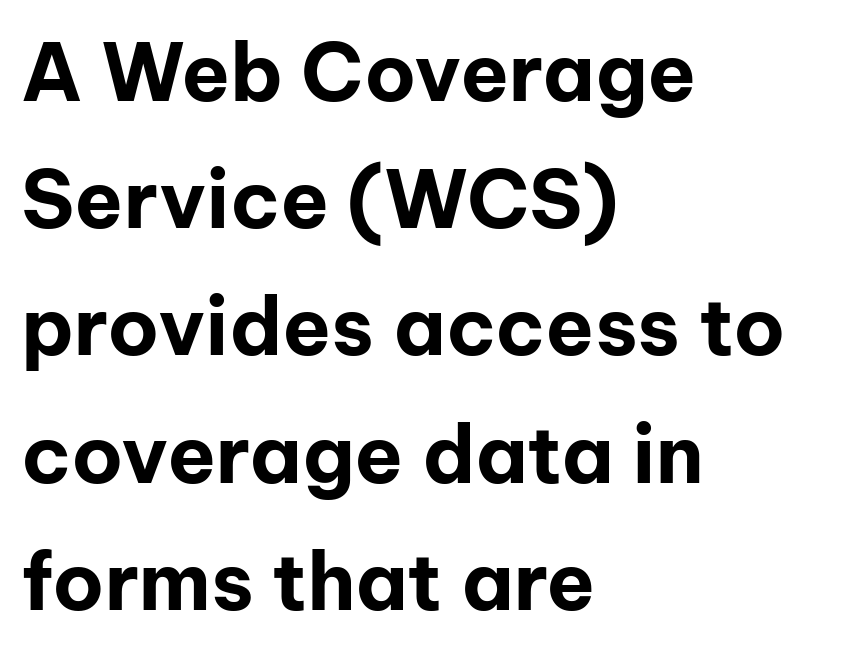
The image shows 80 px bold sans-serif type, upright; set left-aligned, normal line spacing (1.59x), normal letter spacing, not underlined; low stroke contrast and a medium x-height.
